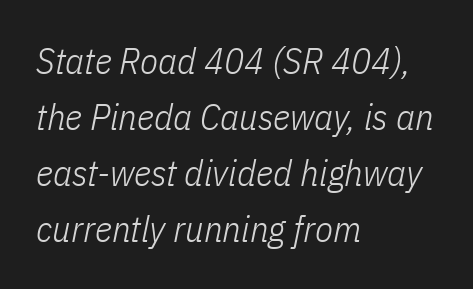
The specimen reads as italic at a glance. Here the designer chose a conventional face with non-uniform glyph widths. A quiet, ordinary-to-light weight characterises the typeface. Students, observe: this is what conventionally led text looks like. The passage shown has conventional tracking throughout. These lines stack with their left ends in a neat column.
